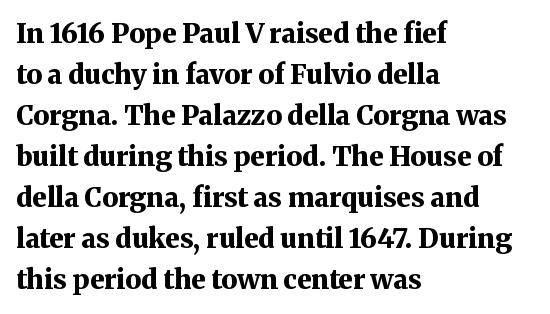
Line beginnings align vertically; line endings do not. Between one letter and the next there's only the usual sliver of space. Notice how descenders clear the ascenders below comfortably — that's standard leading. Does the lettering tilt? It doesn't — this is upright. Letters rest on an invisible, unmarked baseline.
